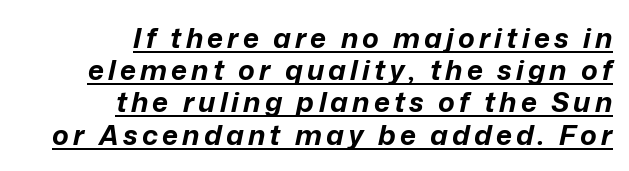
{"italic": "yes", "lean": "right", "slant_degrees": 12, "bold": "yes", "weight": "bold", "width": "normal", "stroke_contrast": "low", "x_height": "medium", "monospaced": "no", "underline": "yes", "align": "right", "line_spacing": "tight", "line_spacing_ratio": 1.15, "glyph_px": 28}
